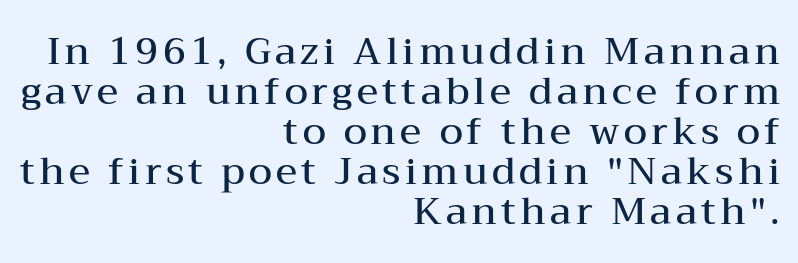
Q: Is the text bold? A: Semi-bold.
Q: Is the text italic (slanted)? A: No, it is upright.
Q: Is the typeface a serif or a sans-serif typeface? A: Serif.
Q: Is the text underlined? A: No.
Q: How is the paragraph aligned? A: Right-aligned.
Q: Is the spacing between lines tight, normal or loose? A: Tight.
Q: Width (condensed, normal, or wide)? A: Wide.
Q: Stroke contrast? A: Medium.
Q: x-height? A: Medium.
Q: Monospaced? A: No.
